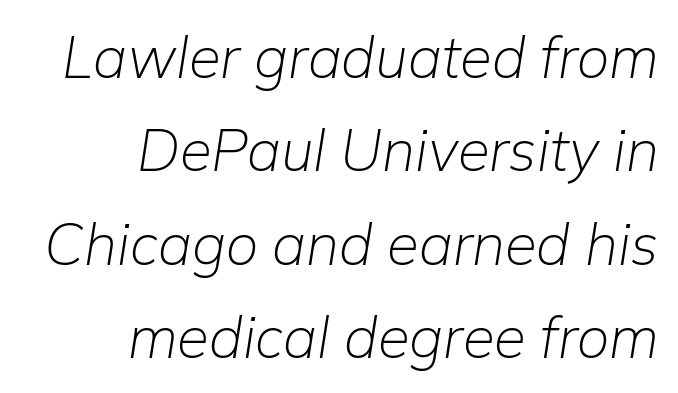
Spacing verdict: proportional, widths tailored to each character. Does the copy run flush right? Yes — the right margin is perfectly even. The face used here is rendered with its standard letterfit. Beneath every word, the page is bare. Nothing heavy about these letters — not bold at all.
